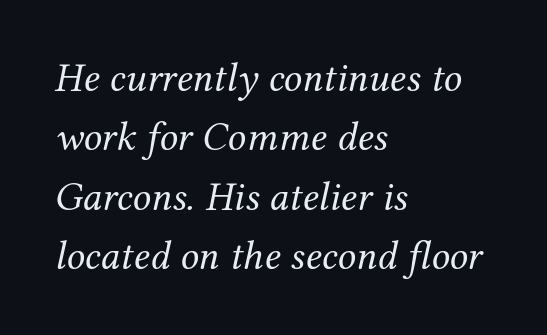
Q: Is the text bold? A: No.
Q: Is the text italic (slanted)? A: Yes, it leans right by about 12 degrees.
Q: Is the typeface a serif or a sans-serif typeface? A: Serif.
Q: Is the text underlined? A: No.
Q: How is the paragraph aligned? A: Left-aligned.
Q: Is the spacing between letters normal or unusually wide? A: Normal.
Q: Is the spacing between lines tight, normal or loose? A: Normal.
Q: Width (condensed, normal, or wide)? A: Normal.
Q: Stroke contrast? A: Medium.
Q: x-height? A: Medium.
Q: Monospaced? A: No.
